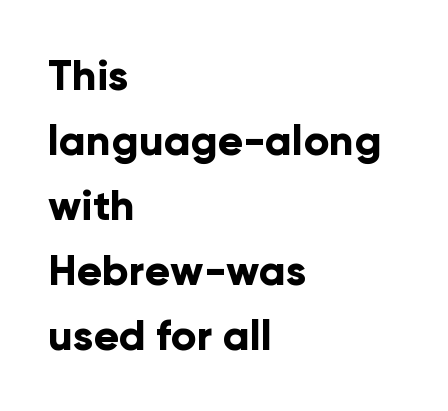
The image shows 42 px bold sans-serif type, upright; set left-aligned, normal line spacing (1.55x), normal letter spacing, not underlined; low stroke contrast and a medium x-height.
